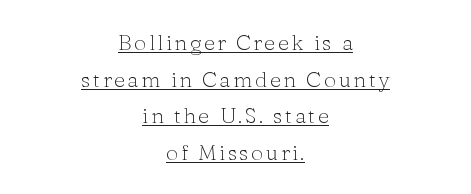
The image shows 22 px text type, upright; set centered, normal line spacing (1.66x), underlined.
